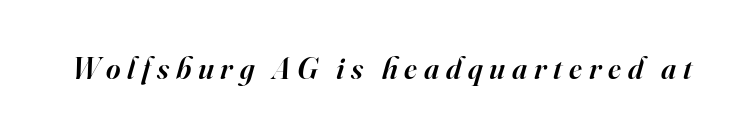
The image shows 31 px semibold serif type, italic (leaning right); set unusually wide letter spacing (+0.22 em), not underlined; high stroke contrast and a small x-height.
